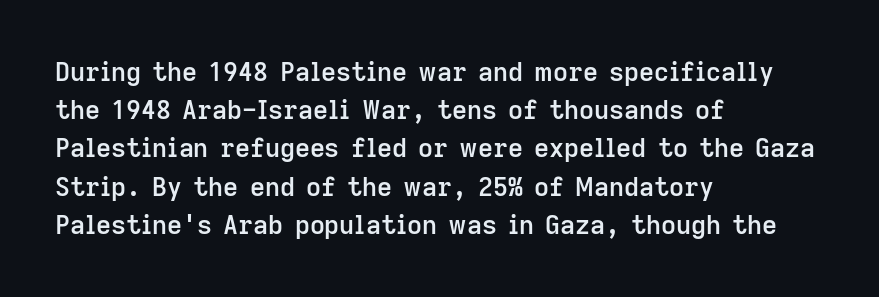
These lines keep a tight, regular rhythm from letter to letter. The rag falls on the right side of this text block. Glance below the letters and you will spot only blank space. Interline gaps are of average width in this sample.
